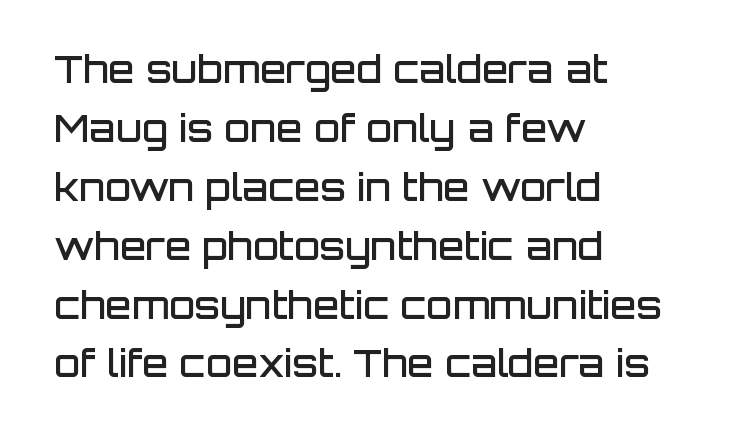
Q: Is the text bold? A: Semi-bold.
Q: Is the text italic (slanted)? A: No, it is upright.
Q: Is the typeface a serif or a sans-serif typeface? A: Sans-serif.
Q: Is the text underlined? A: No.
Q: How is the paragraph aligned? A: Left-aligned.
Q: Is the spacing between letters normal or unusually wide? A: Normal.
Q: Is the spacing between lines tight, normal or loose? A: Normal.
Q: Width (condensed, normal, or wide)? A: Normal.
Q: Stroke contrast? A: Low.
Q: x-height? A: Large.
Q: Monospaced? A: No.
